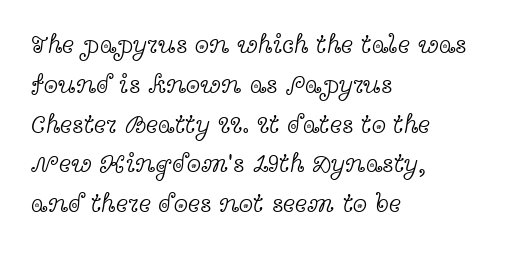
Q: Is the text bold? A: No.
Q: Is the text italic (slanted)? A: No, it is upright.
Q: Is the text underlined? A: No.
Q: How is the paragraph aligned? A: Left-aligned.
Q: Is the spacing between letters normal or unusually wide? A: Normal.
Q: Is the spacing between lines tight, normal or loose? A: Normal.
